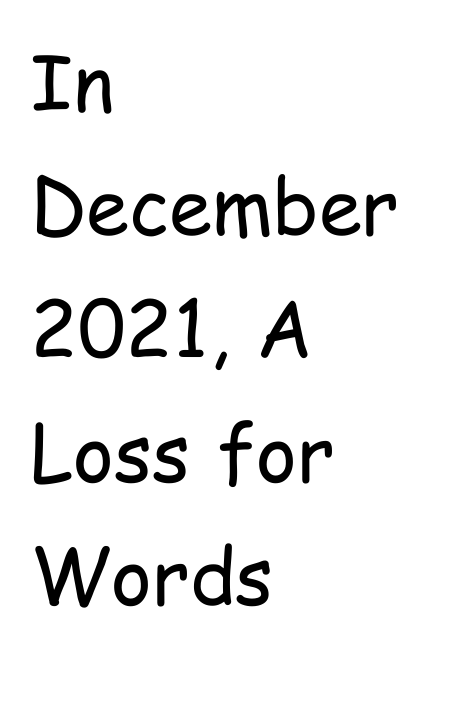
{"serif": "no", "italic": "no", "bold": "no", "weight": "regular", "width": "condensed", "stroke_contrast": "low", "x_height": "medium", "monospaced": "no", "underline": "no", "align": "left", "line_spacing": "normal", "line_spacing_ratio": 1.58, "letter_spacing": "normal", "letter_spacing_em": 0.0, "glyph_px": 78}
